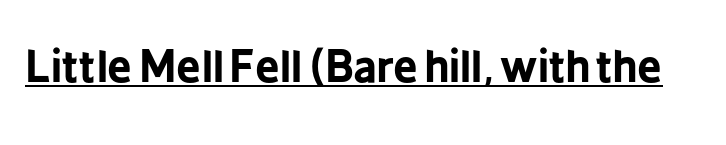
Compared with an ordinary text face, these strokes are far heavier — a full bold. A typesetter would label this face a sans. Do the characters align in a grid? No, the font is proportional. This rendering leaves character spacing at its baseline value. The typesetter has applied underlining to the passage shown.
